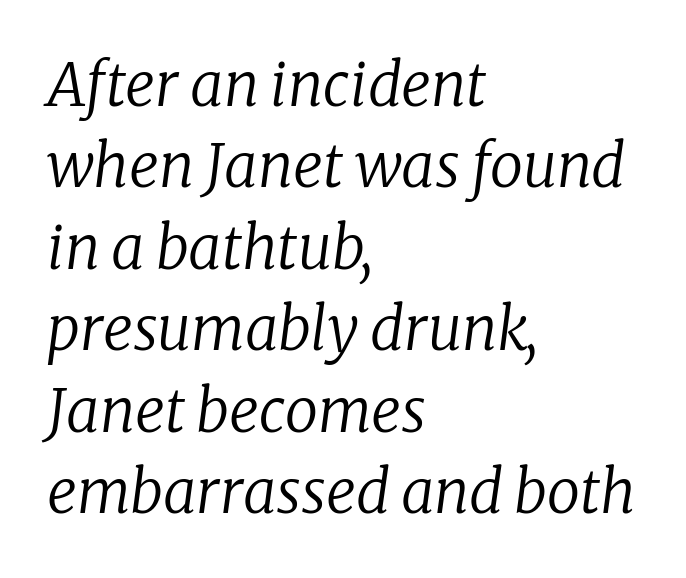
{"serif": "yes", "italic": "yes", "lean": "right", "slant_degrees": 8, "bold": "no", "weight": "regular", "width": "normal", "stroke_contrast": "low", "x_height": "medium", "monospaced": "no", "underline": "no", "align": "left", "line_spacing": "normal", "line_spacing_ratio": 1.38, "letter_spacing": "normal", "letter_spacing_em": 0.0, "glyph_px": 59}
